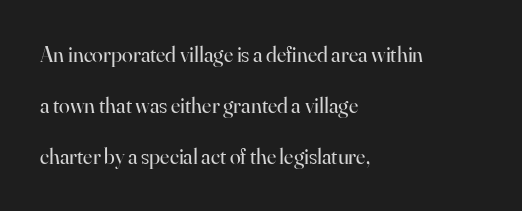
The image shows 22 px text type, upright; set left-aligned, loose line spacing (2.32x), normal letter spacing, not underlined.
